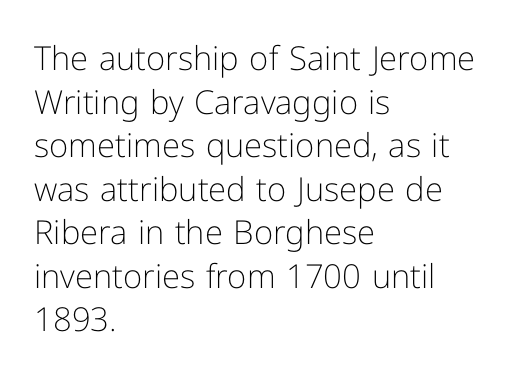
{"serif": "no", "italic": "no", "bold": "no", "weight": "light", "width": "normal", "stroke_contrast": "low", "x_height": "medium", "monospaced": "no", "underline": "no", "align": "left", "line_spacing": "normal", "line_spacing_ratio": 1.32, "letter_spacing": "normal", "letter_spacing_em": 0.0, "glyph_px": 33}
